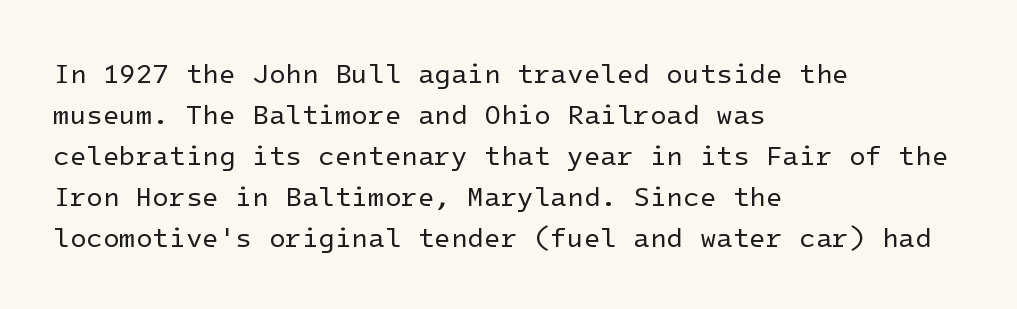
On a weight scale, this lands at 450 or below. The passage shown has conventional tracking throughout. A normal amount of white space separates one row of letters from the next. The rag falls on the right side of this text block.
